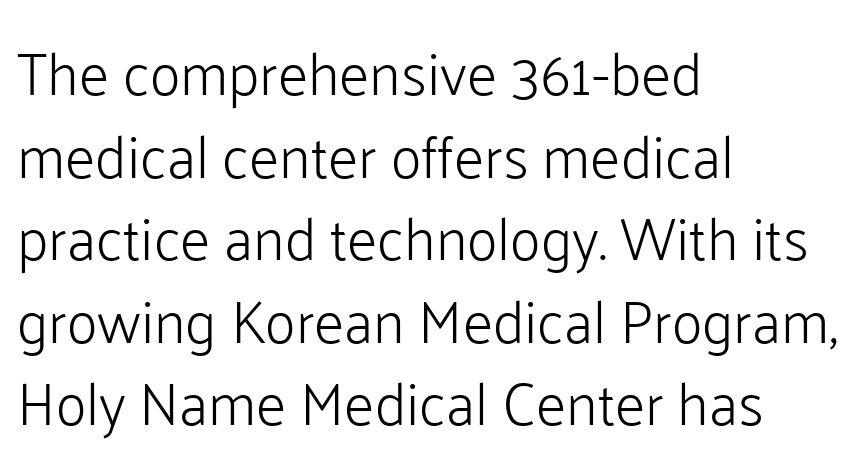
Honestly, there is no underline to notice here at all. The letterforms sit shoulder to shoulder at normal distance. Is this a heavy cut? Hardly; it is regular or lighter. Posture: upright roman. Proportional: the letters do not fall into vertical columns.
